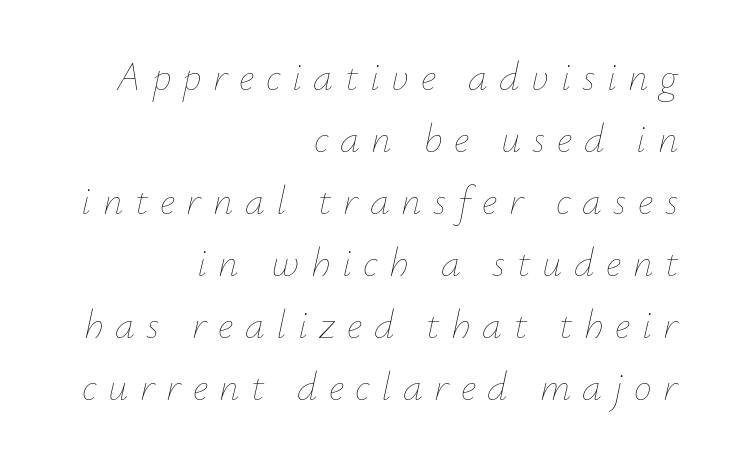
Notice how descenders clear the ascenders below comfortably — that's standard leading. Caption: expanded tracking, letters set apart. The passage shown is not underscored anywhere. Emphasis-style slanted type is in use. The letters look calm and open, with moderate or lighter stems. The compositor pushed each line to the right boundary.
